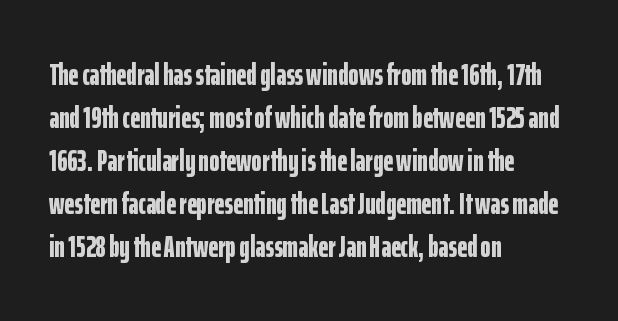
{"serif": "no", "italic": "no", "bold": "yes", "weight": "bold", "width": "condensed", "stroke_contrast": "low", "x_height": "medium", "monospaced": "no", "underline": "no", "align": "left", "line_spacing": "normal", "line_spacing_ratio": 1.39, "letter_spacing": "normal", "letter_spacing_em": 0.0, "glyph_px": 31}
